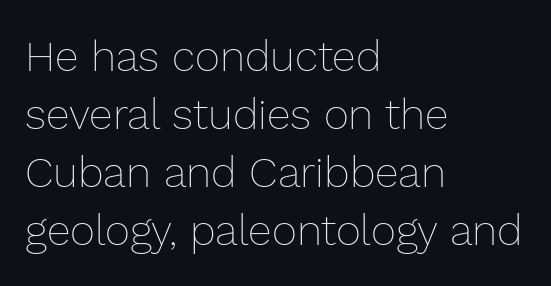
Q: Is the text bold? A: No.
Q: Is the text italic (slanted)? A: No, it is upright.
Q: Is the text underlined? A: No.
Q: How is the paragraph aligned? A: Left-aligned.
Q: Is the spacing between letters normal or unusually wide? A: Normal.
Q: Is the spacing between lines tight, normal or loose? A: Normal.
Q: Width (condensed, normal, or wide)? A: Normal.
Q: Stroke contrast? A: Low.
Q: x-height? A: Medium.
Q: Monospaced? A: No.
